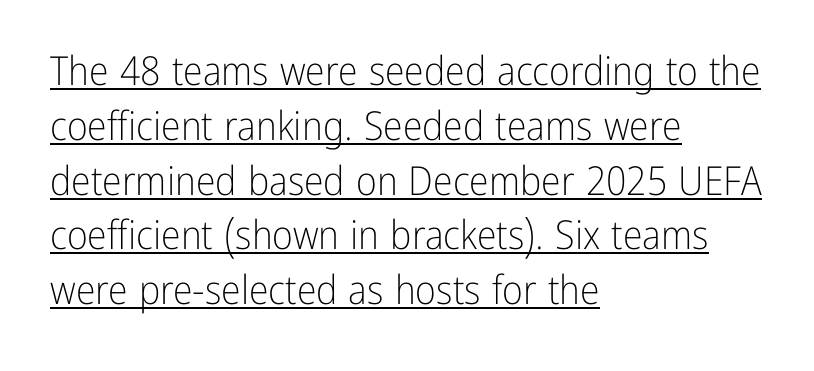
Q: Is the text bold? A: No.
Q: Is the text italic (slanted)? A: No, it is upright.
Q: Is the typeface a serif or a sans-serif typeface? A: Sans-serif.
Q: Is the text underlined? A: Yes.
Q: How is the paragraph aligned? A: Left-aligned.
Q: Is the spacing between letters normal or unusually wide? A: Normal.
Q: Is the spacing between lines tight, normal or loose? A: Normal.
Q: Width (condensed, normal, or wide)? A: Condensed.
Q: Stroke contrast? A: Low.
Q: x-height? A: Medium.
Q: Monospaced? A: No.
